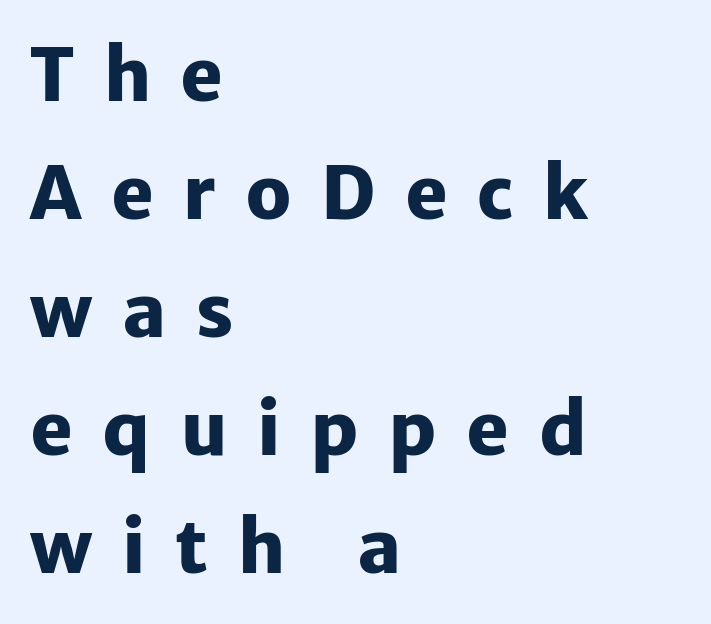
Q: Is the text bold? A: Yes.
Q: Is the text italic (slanted)? A: No, it is upright.
Q: Is the typeface a serif or a sans-serif typeface? A: Sans-serif.
Q: Is the text underlined? A: No.
Q: How is the paragraph aligned? A: Left-aligned.
Q: Is the spacing between letters normal or unusually wide? A: Unusually wide.
Q: Is the spacing between lines tight, normal or loose? A: Normal.
Q: Width (condensed, normal, or wide)? A: Normal.
Q: Stroke contrast? A: Low.
Q: x-height? A: Medium.
Q: Monospaced? A: No.
